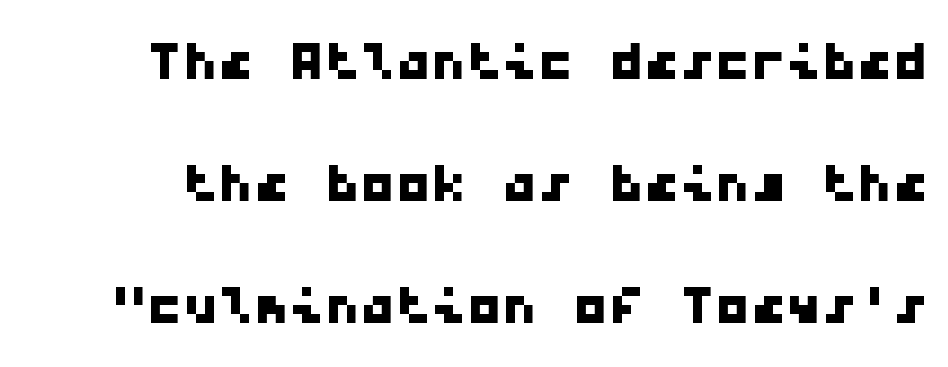
Q: Is the typeface a serif or a sans-serif typeface? A: Sans-serif.
Q: Is the text underlined? A: No.
Q: Is the spacing between letters normal or unusually wide? A: Normal.
Q: Width (condensed, normal, or wide)? A: Wide.
Q: Stroke contrast? A: Low.
Q: x-height? A: Medium.
Q: Monospaced? A: Yes.
